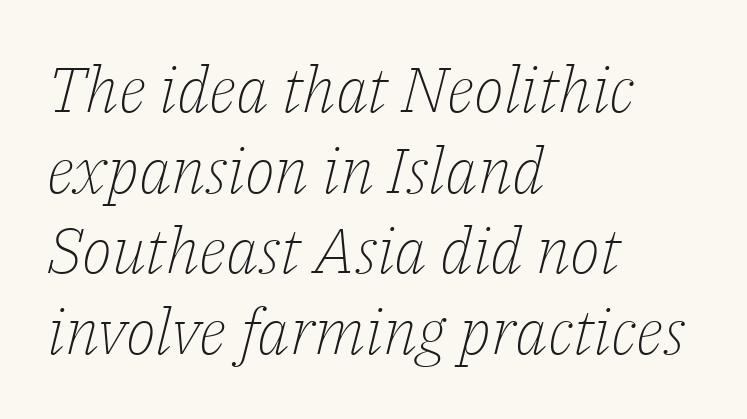
The image shows 63 px light serif type, italic (leaning right); set left-aligned, normal line spacing (1.28x), normal letter spacing, not underlined; low stroke contrast and a medium x-height.
